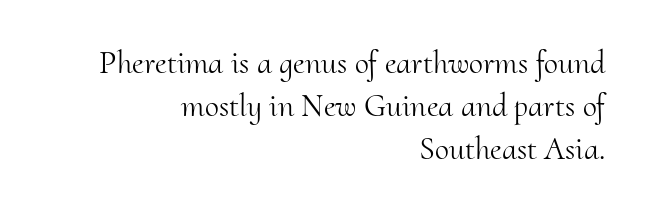
The image shows 32 px light serif type, upright; set right-aligned, normal line spacing (1.34x), normal letter spacing, not underlined; medium stroke contrast and a small x-height.
